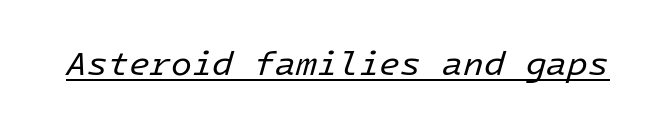
Q: Is the text bold? A: No.
Q: Is the text italic (slanted)? A: Yes, it leans right by about 16 degrees.
Q: Is the text underlined? A: Yes.
Q: Is the spacing between letters normal or unusually wide? A: Normal.
Q: Width (condensed, normal, or wide)? A: Normal.
Q: Stroke contrast? A: Low.
Q: x-height? A: Medium.
